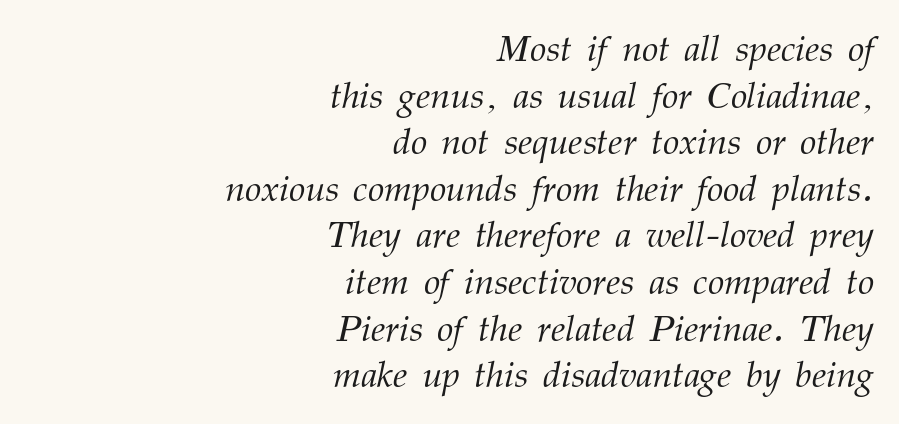
The characters display serif detailing at their extremities. Weight: in the light-to-regular range. Each letter keeps its own natural width here, so spacing adapts to shape. What's the leading like? Ordinary, nothing unusual. When letters slant like this, we call the style italic. The zone under the glyphs is completely vacant.
